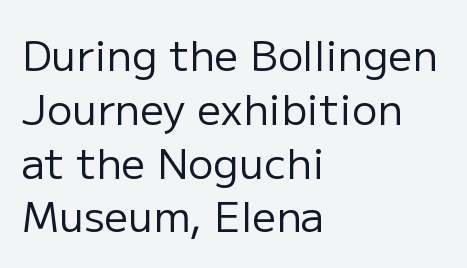
Q: Is the text bold? A: No.
Q: Is the text italic (slanted)? A: No, it is upright.
Q: Is the typeface a serif or a sans-serif typeface? A: Sans-serif.
Q: Is the text underlined? A: No.
Q: How is the paragraph aligned? A: Left-aligned.
Q: Is the spacing between letters normal or unusually wide? A: Normal.
Q: Is the spacing between lines tight, normal or loose? A: Normal.
Q: Width (condensed, normal, or wide)? A: Normal.
Q: Stroke contrast? A: Low.
Q: x-height? A: Medium.
Q: Monospaced? A: No.
